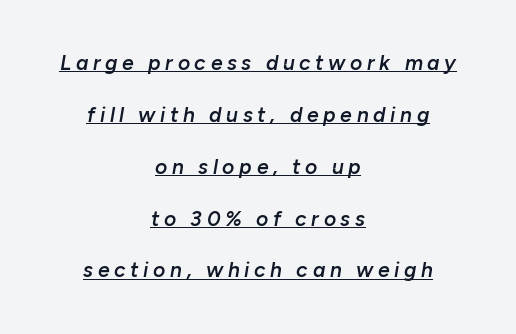
{"italic": "yes", "lean": "right", "slant_degrees": 10, "bold": "semi", "underline": "yes", "align": "center", "line_spacing": "loose", "line_spacing_ratio": 2.47, "letter_spacing": "wide", "letter_spacing_em": 0.22, "glyph_px": 21}
